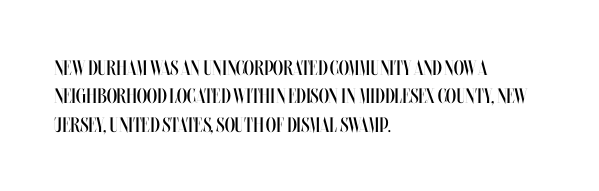
The image shows 21 px text type, upright; set left-aligned, normal line spacing (1.35x), normal letter spacing, not underlined.
